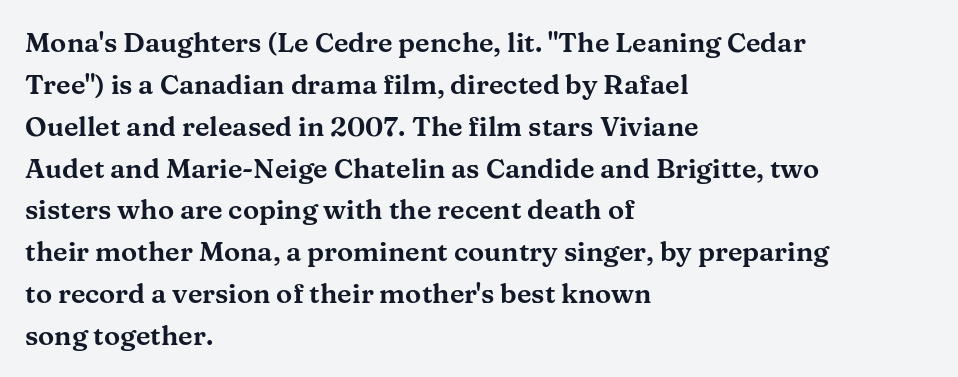
Decoration check: the copy has no underline. You can tell it's not italic because the verticals are truly vertical. Is the letter spacing exaggerated? No — it looks like the ordinary default. A classic flush-left, rag-right setting is used for this passage. Baseline-to-baseline distance is the conventional proportion of letter height.
